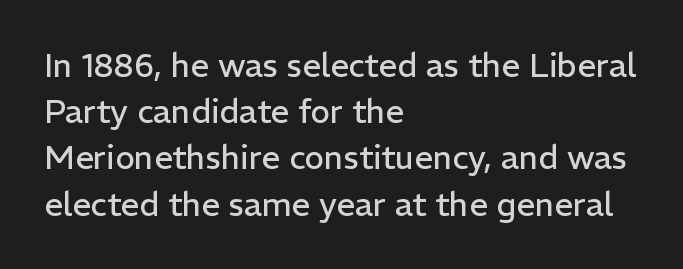
Where is the straight margin? On the left. A typesetter would call this zero additional tracking. How would I describe the line gaps? Plain and ordinary. Vertical strokes here are truly vertical. Stem width sits at or under what a default text font uses. A typesetter would call this proportional, since set widths differ per character.
